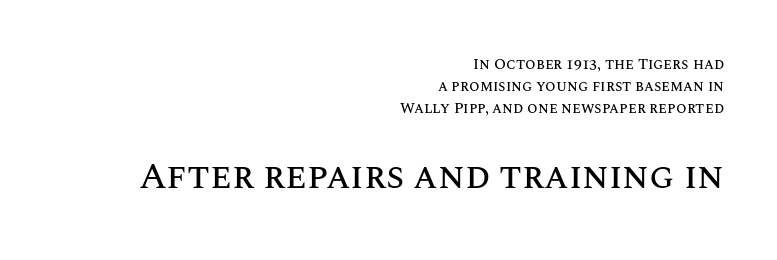
A typesetter would call this zero additional tracking. Rule under the text: the space is simply empty. Every character sits straight up, as roman type does. In this sample the second text group is rendered at the bigger scale.
